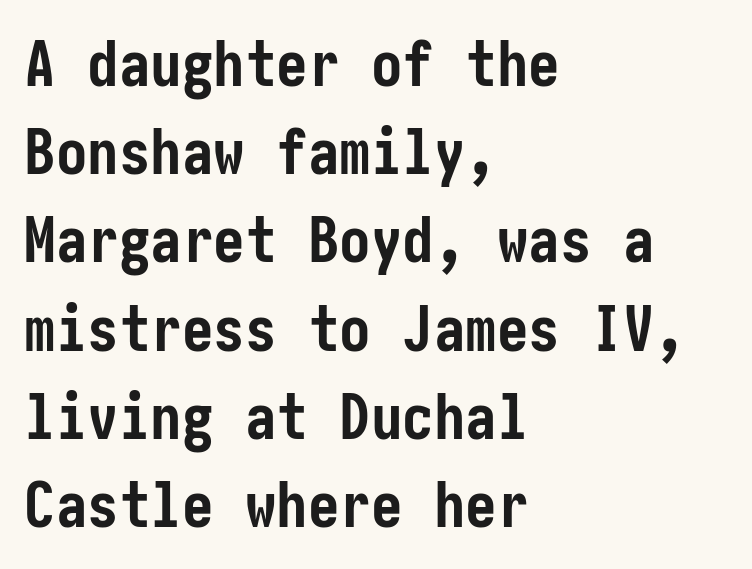
The image shows 63 px semibold, condensed sans-serif type, upright; set left-aligned, normal line spacing (1.4x), normal letter spacing, not underlined; low stroke contrast and a medium x-height.
